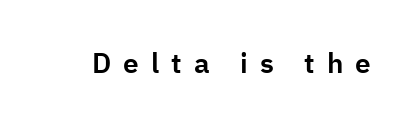
{"serif": "no", "italic": "no", "width": "normal", "stroke_contrast": "low", "x_height": "medium", "monospaced": "no", "underline": "no", "letter_spacing": "wide", "letter_spacing_em": 0.43, "glyph_px": 28}
